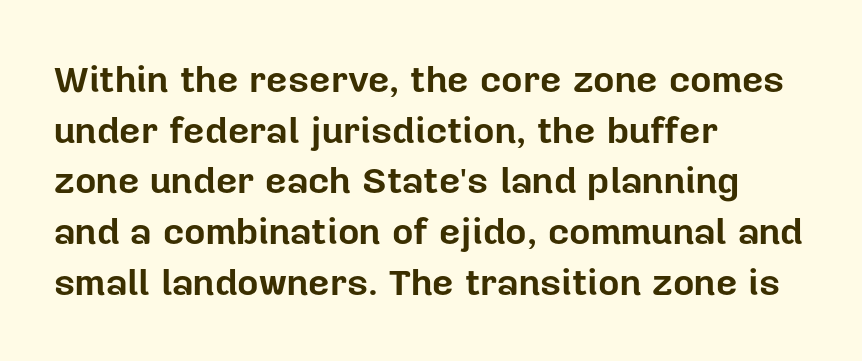
Q: Is the text bold? A: Yes.
Q: Is the text italic (slanted)? A: No, it is upright.
Q: Is the typeface a serif or a sans-serif typeface? A: Sans-serif.
Q: Is the text underlined? A: No.
Q: How is the paragraph aligned? A: Left-aligned.
Q: Is the spacing between letters normal or unusually wide? A: Normal.
Q: Is the spacing between lines tight, normal or loose? A: Normal.
Q: Width (condensed, normal, or wide)? A: Normal.
Q: Stroke contrast? A: Low.
Q: x-height? A: Medium.
Q: Monospaced? A: No.
